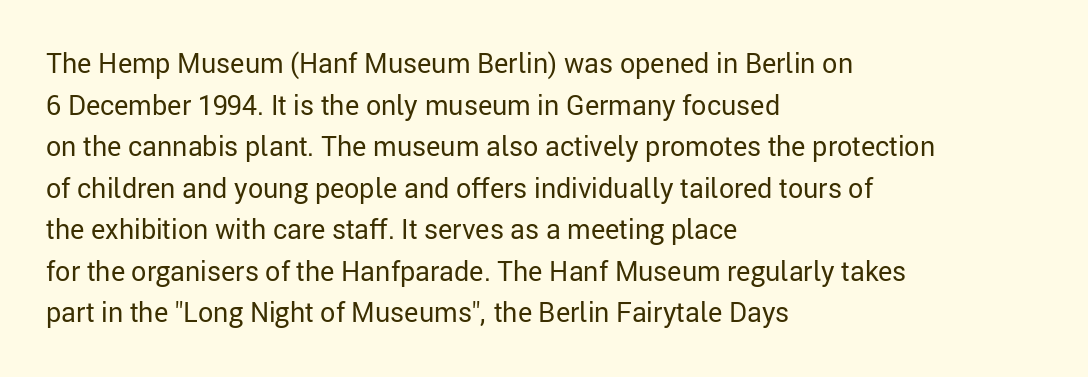
{"italic": "no", "bold": "no", "underline": "no", "align": "left", "line_spacing": "normal", "line_spacing_ratio": 1.54, "letter_spacing": "normal", "letter_spacing_em": 0.0, "glyph_px": 27}
